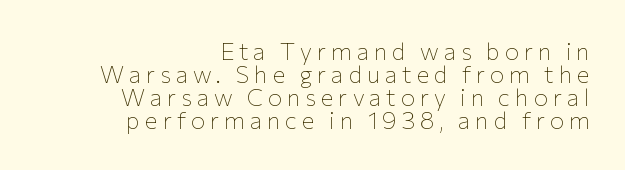
Q: Is the text bold? A: No.
Q: Is the text italic (slanted)? A: No, it is upright.
Q: Is the text underlined? A: No.
Q: How is the paragraph aligned? A: Right-aligned.
Q: Is the spacing between letters normal or unusually wide? A: Unusually wide.
Q: Is the spacing between lines tight, normal or loose? A: Tight.
